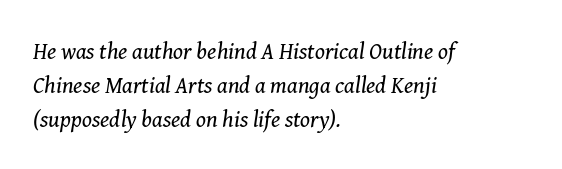
The image shows 23 px text type, italic (leaning right); set left-aligned, normal line spacing (1.47x), normal letter spacing, not underlined.
